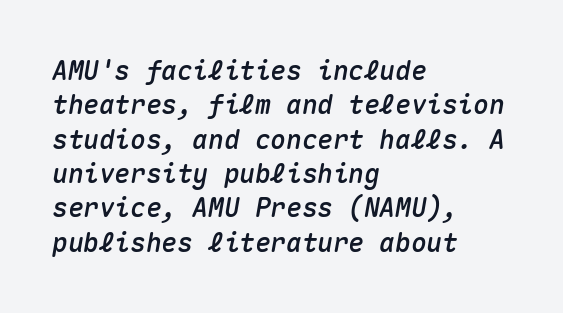
{"italic": "yes", "lean": "right", "slant_degrees": 10, "underline": "no", "align": "left", "line_spacing": "normal", "line_spacing_ratio": 1.32, "letter_spacing": "normal", "letter_spacing_em": 0.0, "glyph_px": 26}
